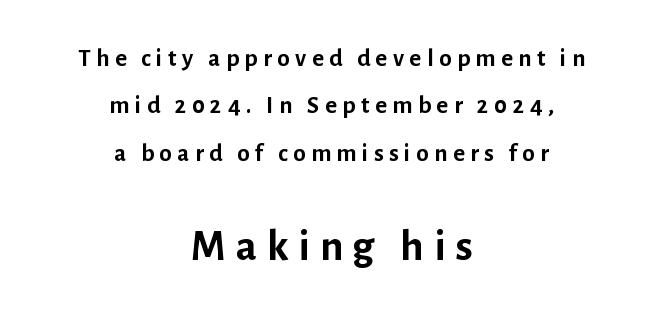
Q: Is the text bold? A: Yes.
Q: Is the text italic (slanted)? A: No, it is upright.
Q: Is the typeface a serif or a sans-serif typeface? A: Sans-serif.
Q: Is the text underlined? A: No.
Q: How is the paragraph aligned? A: Centered.
Q: Is the spacing between letters normal or unusually wide? A: Unusually wide.
Q: Is the spacing between lines tight, normal or loose? A: Loose.
Q: Which block of text is set in a larger size, the first (top) or the second (bottom)? A: The second (bottom) one.
Q: Width (condensed, normal, or wide)? A: Normal.
Q: Stroke contrast? A: Low.
Q: x-height? A: Medium.
Q: Monospaced? A: No.
